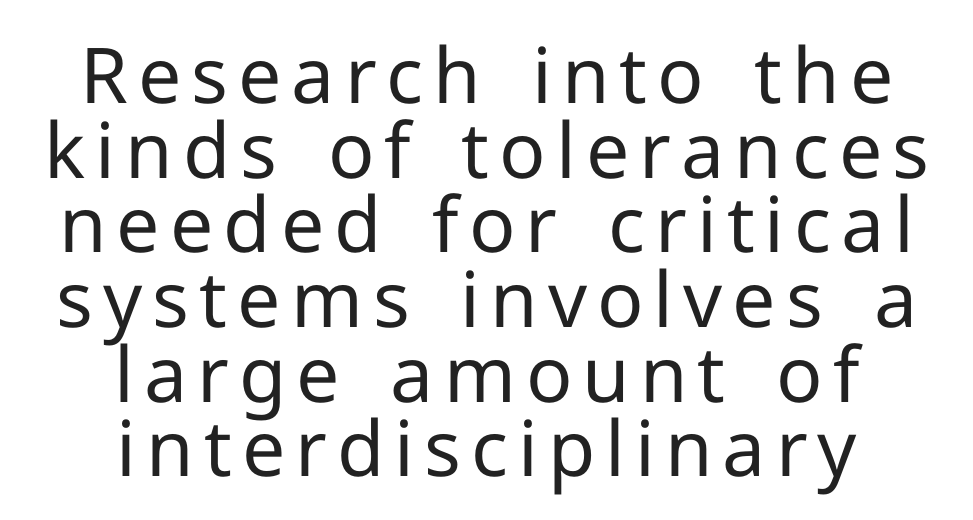
{"serif": "no", "italic": "no", "bold": "no", "weight": "regular", "width": "normal", "stroke_contrast": "low", "x_height": "medium", "monospaced": "no", "underline": "no", "align": "center", "line_spacing": "tight", "line_spacing_ratio": 0.97, "glyph_px": 77}
